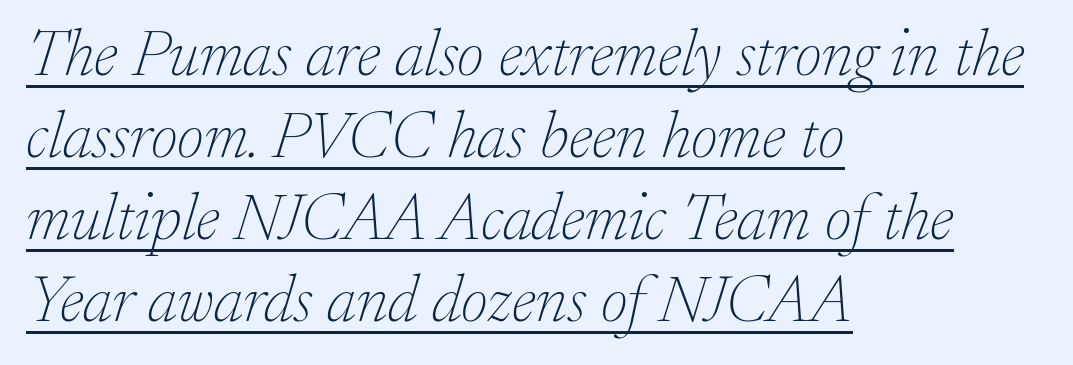
The setting favours the left margin, as ordinary paragraphs usually do. The face used here is proportionally spaced, like ordinary book or web type. The rendering uses the underline text-decoration. Is this a heavy cut? Hardly; it is regular or lighter. The axis of the letterforms is tilted away from vertical. The letters carry serifs — small finishing strokes at the ends of their stems.
